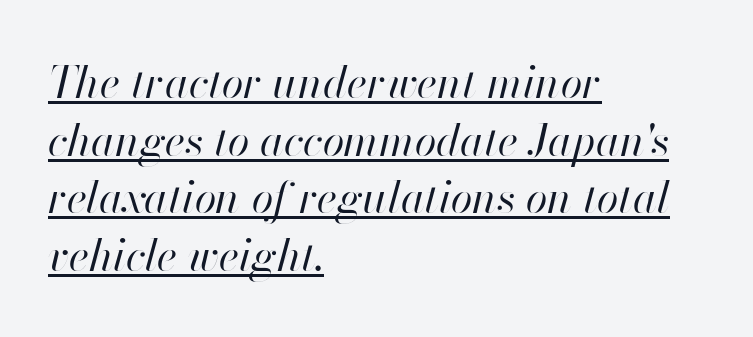
The characters are drawn with everyday or finer stroke widths. Like a heading marked for emphasis, these lines bear an underscore. These lines stack with their left ends in a neat column. Looking at the ascenders, they clearly lean. These lines are rendered in a variable-pitch font. Does extra space separate the letters? No, they use regular spacing.
